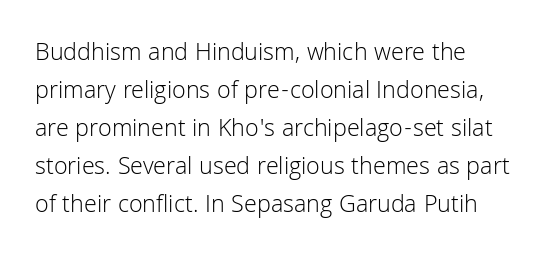
{"italic": "no", "bold": "no", "underline": "no", "line_spacing": "normal", "line_spacing_ratio": 1.52, "letter_spacing": "normal", "letter_spacing_em": 0.0, "glyph_px": 25}
